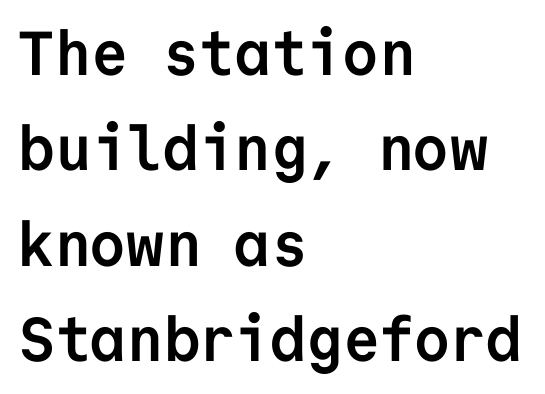
The image shows 62 px semibold sans-serif type, upright, monospaced; set left-aligned, normal line spacing (1.54x), normal letter spacing, not underlined; low stroke contrast and a medium x-height.
